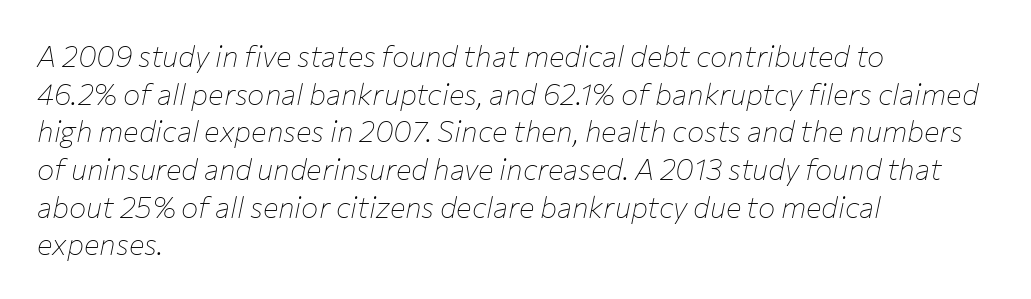
Is this a heavy cut? Hardly; it is regular or lighter. The letters are slanted; this is an italic face. This sample uses plain, unmodified letter spacing. Honestly, the row spacing looks completely unremarkable.
